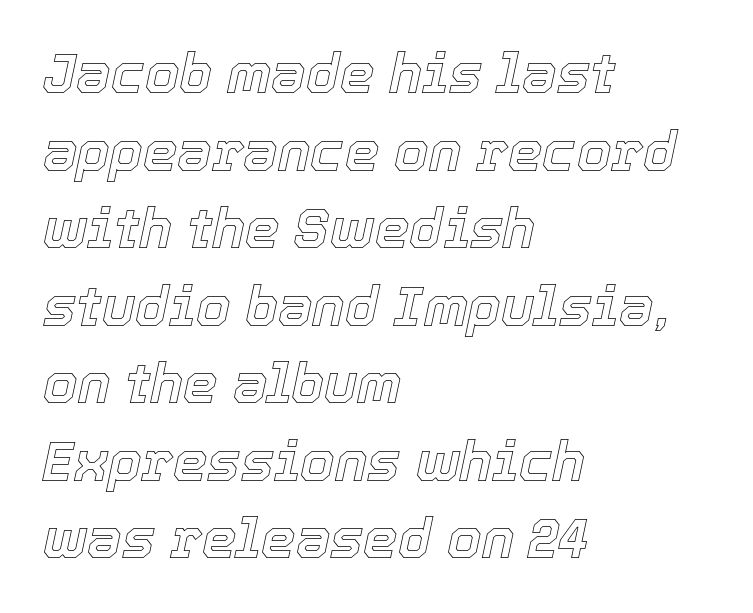
Visually the block forms a straight wall on the left and a jagged coastline on the right. The space beneath each line is pristine and unruled. The horizontal fit of the characters is conventional and even. Varying glyph widths throughout — classic text-font behaviour.
